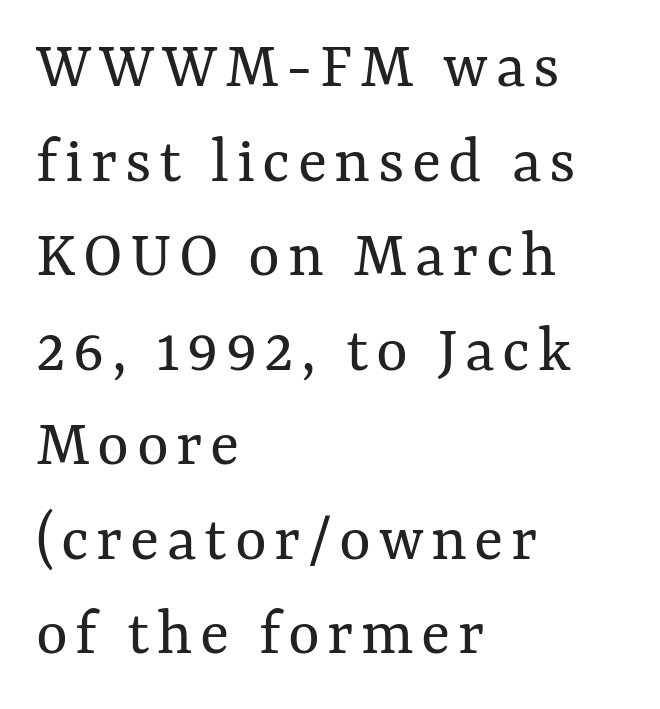
The image shows 68 px regular-weight type, upright; set left-aligned, normal line spacing (1.39x), not underlined; medium stroke contrast and a medium x-height.
